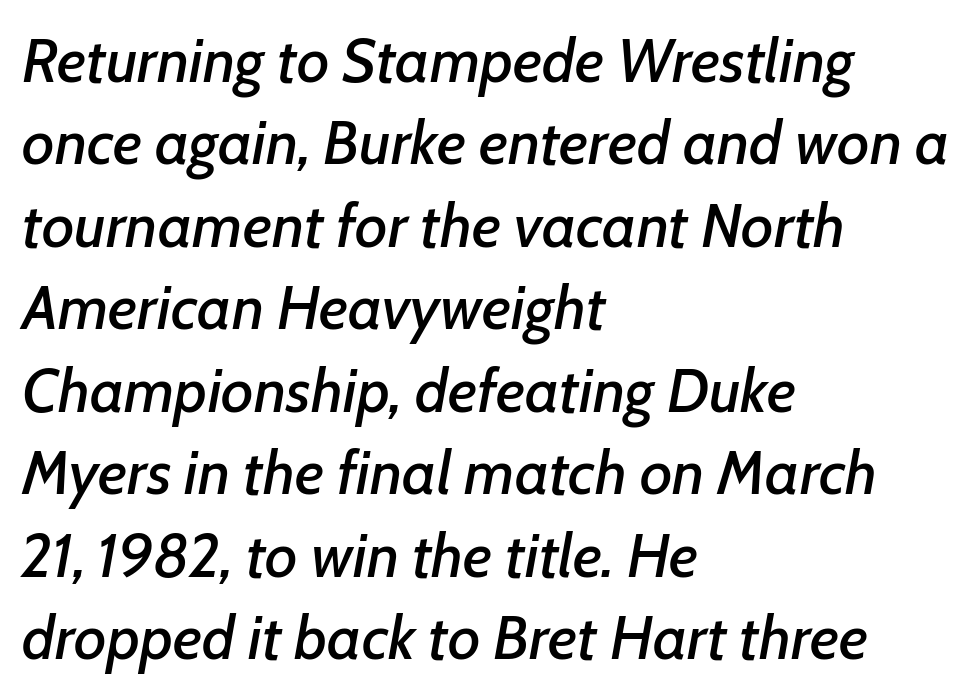
{"italic": "yes", "lean": "right", "slant_degrees": 7, "width": "normal", "stroke_contrast": "low", "x_height": "medium", "monospaced": "no", "underline": "no", "align": "left", "line_spacing": "normal", "line_spacing_ratio": 1.33, "letter_spacing": "normal", "letter_spacing_em": 0.0, "glyph_px": 62}
